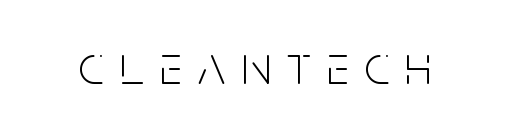
Italic: no, the glyphs are upright roman. Underlining? Definitely not there. Is this a fixed-width face? No — the glyphs have proportional, varying widths. Grotesque or geometric, the face here clearly has no serifs. Each word looks stretched out because of the extra space between its letters.
